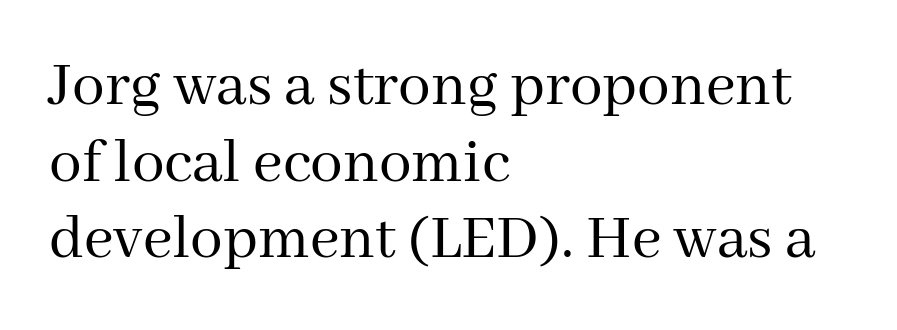
The strip under each line holds only bare page. Do the characters align in a grid? No, the font is proportional. Visually the block forms a straight wall on the left and a jagged coastline on the right. Rendered with straight, roman letterforms.
